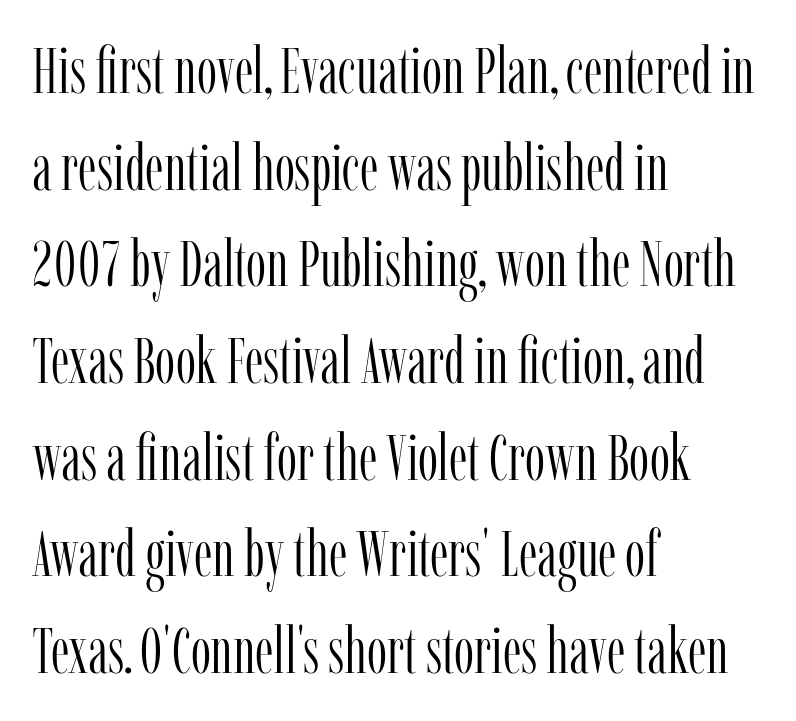
{"serif": "yes", "italic": "no", "bold": "no", "weight": "light", "width": "condensed", "stroke_contrast": "low", "x_height": "medium", "monospaced": "no", "underline": "no", "align": "left", "line_spacing": "normal", "line_spacing_ratio": 1.51, "letter_spacing": "normal", "letter_spacing_em": 0.0, "glyph_px": 64}
